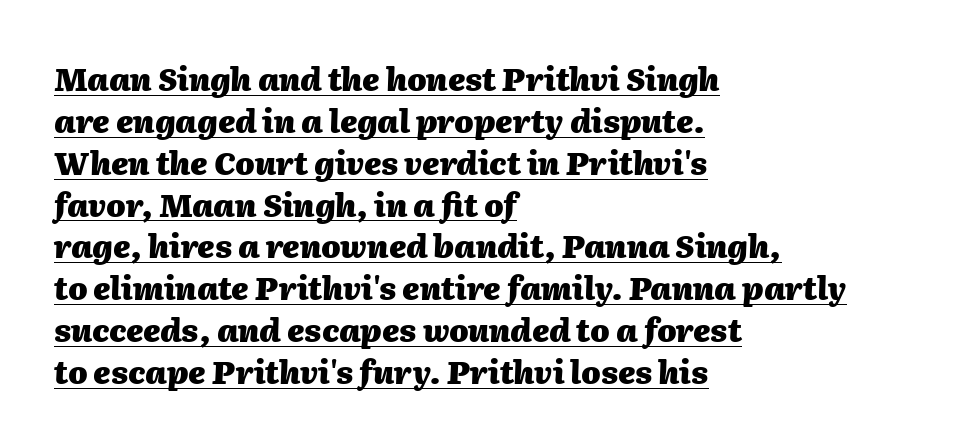
Q: Is the text bold? A: Yes.
Q: Is the text italic (slanted)? A: Yes, it leans right by about 2 degrees.
Q: Is the text underlined? A: Yes.
Q: How is the paragraph aligned? A: Left-aligned.
Q: Is the spacing between letters normal or unusually wide? A: Normal.
Q: Is the spacing between lines tight, normal or loose? A: Normal.
Q: Width (condensed, normal, or wide)? A: Normal.
Q: Stroke contrast? A: Medium.
Q: x-height? A: Medium.
Q: Monospaced? A: No.
